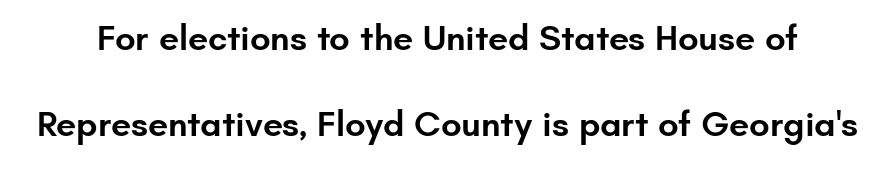
{"serif": "no", "italic": "no", "bold": "semi", "weight": "semibold", "width": "normal", "stroke_contrast": "low", "x_height": "small", "monospaced": "no", "underline": "no", "line_spacing": "loose", "line_spacing_ratio": 2.4, "letter_spacing": "normal", "letter_spacing_em": 0.0, "glyph_px": 36}
